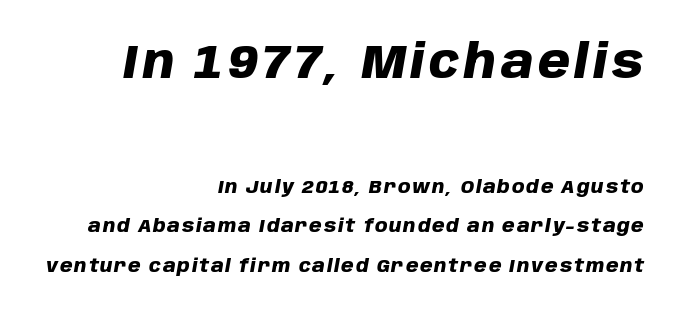
{"italic": "yes", "lean": "right", "slant_degrees": 10, "bold": "yes", "weight": "heavy", "width": "normal", "stroke_contrast": "low", "x_height": "large", "monospaced": "no", "underline": "no", "align": "right", "line_spacing": "loose", "line_spacing_ratio": 2.18, "larger_block": "first", "size_ratio": 2.56, "glyph_px": 46}
